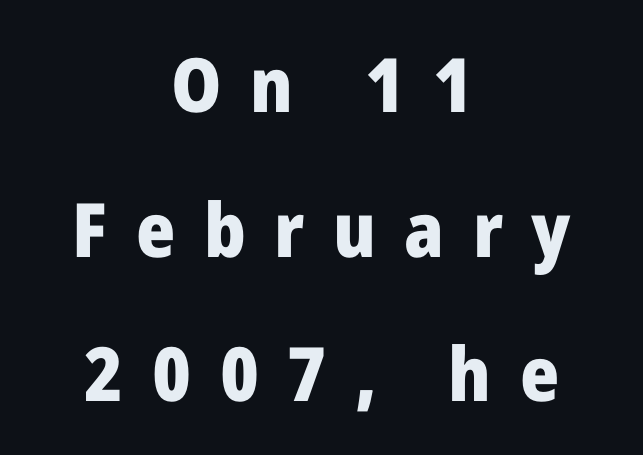
No italicization has been applied; the sample stays upright. A typesetter would call this heavily tracked-out type. Think of a printed novel: that variable character pitch is what you see here. Has an underline been added? It has not. Every letter is thick-stroked: bold, no question. Letterform terminals end flat and unadorned throughout the passage.
